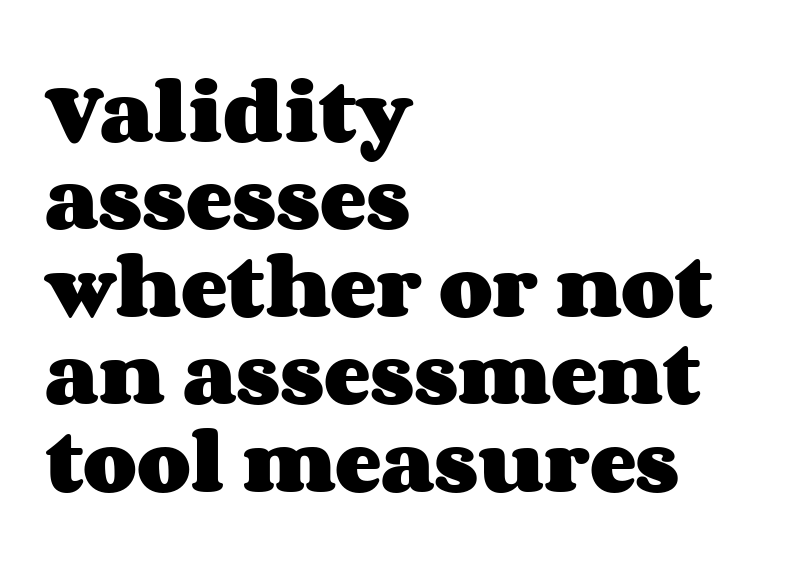
The image shows 70 px heavy, wide type, upright; set left-aligned, normal line spacing (1.25x), normal letter spacing, not underlined; medium stroke contrast and a large x-height.
